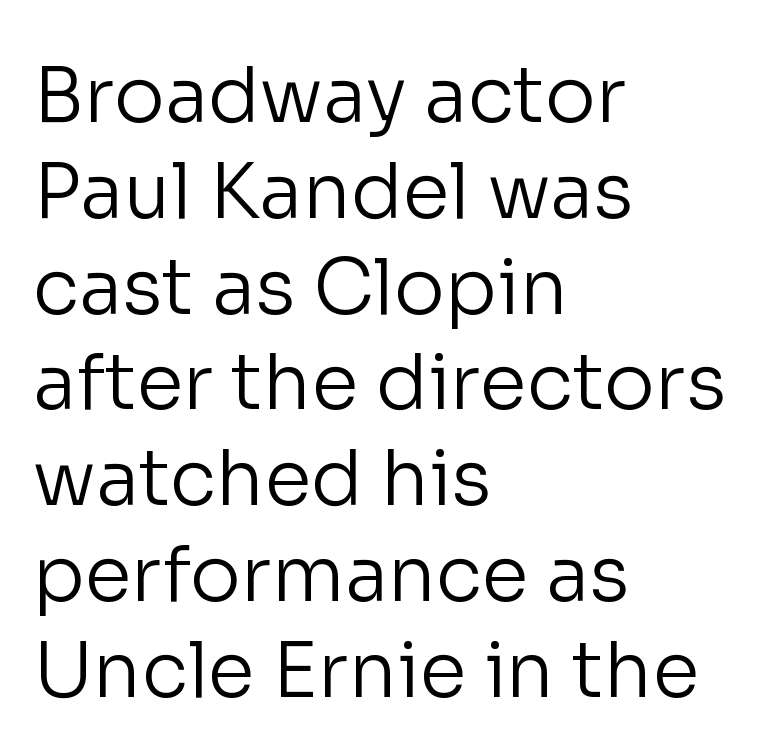
Q: Is the text bold? A: No.
Q: Is the text italic (slanted)? A: No, it is upright.
Q: Is the typeface a serif or a sans-serif typeface? A: Sans-serif.
Q: Is the text underlined? A: No.
Q: How is the paragraph aligned? A: Left-aligned.
Q: Is the spacing between letters normal or unusually wide? A: Normal.
Q: Is the spacing between lines tight, normal or loose? A: Normal.
Q: Width (condensed, normal, or wide)? A: Normal.
Q: Stroke contrast? A: Low.
Q: x-height? A: Medium.
Q: Monospaced? A: No.
